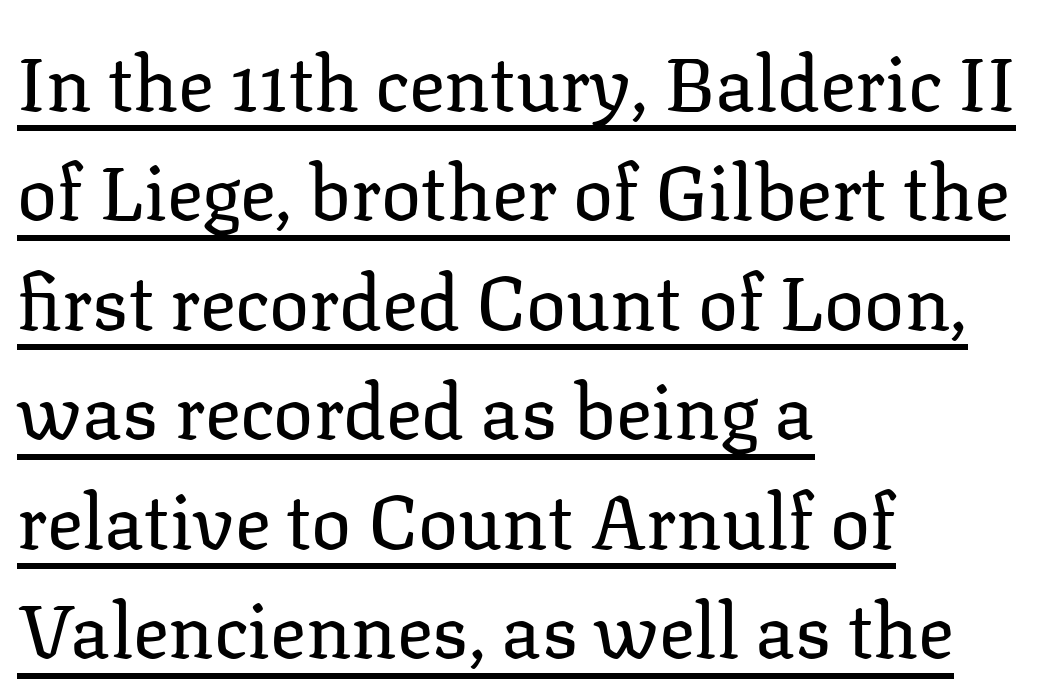
The image shows 75 px regular-weight serif type, upright; set left-aligned, normal line spacing (1.46x), normal letter spacing, underlined; low stroke contrast and a medium x-height.
